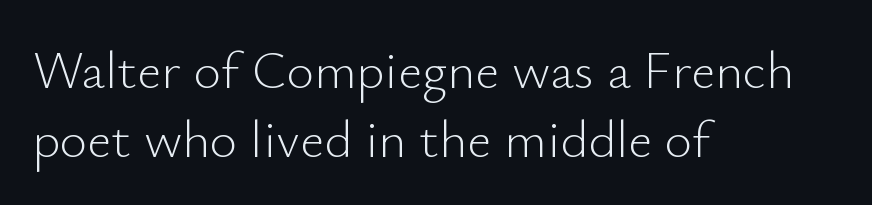
The type family on display is of the sans-serif kind. The specimen omits any rule beneath the text block's lines. The gaps between neighbouring characters are ordinary and unremarkable. On a weight scale, this lands at 450 or below. Horizontal alignment here is leftward, the default for most running prose. Every character sits straight up, as roman type does.
